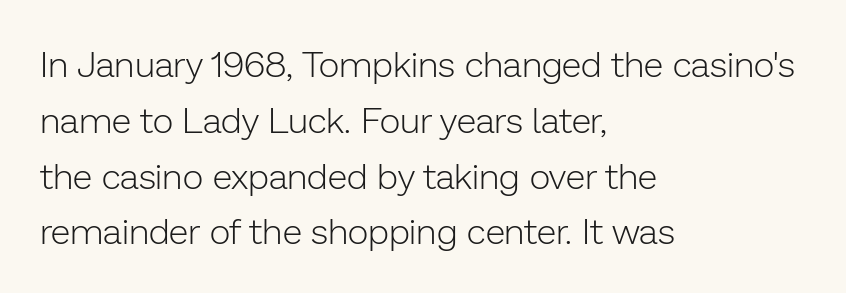
This sample has the flowing, uneven cadence of proportional lettering. In terms of letterspacing, this is plain default setting. A normal amount of white space separates one row of letters from the next. The glyphs in this specimen are sans serif. Type without underlining.
